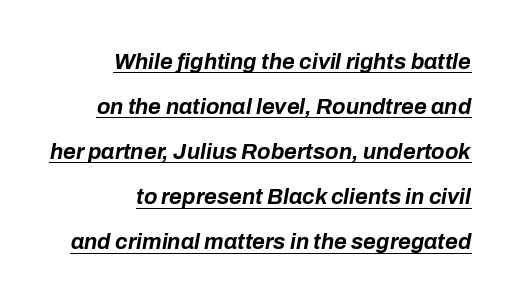
The image shows 22 px bold type, italic (leaning right); set right-aligned, loose line spacing (2.05x), normal letter spacing, underlined.
